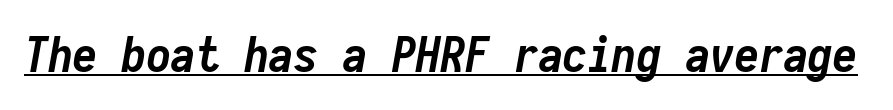
The image shows 49 px semibold, condensed type, italic (leaning right), monospaced; set normal letter spacing, underlined; low stroke contrast and a medium x-height.
